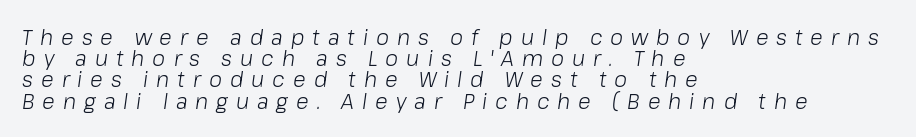
{"italic": "yes", "lean": "right", "slant_degrees": 8, "bold": "no", "underline": "no", "align": "left", "line_spacing": "tight", "line_spacing_ratio": 1.01, "letter_spacing": "wide", "letter_spacing_em": 0.38, "glyph_px": 21}
